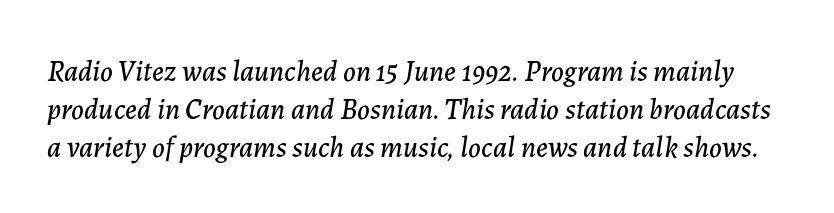
The image shows 29 px text type, italic (leaning right); set normal line spacing (1.31x), normal letter spacing, not underlined; low stroke contrast and a medium x-height.
